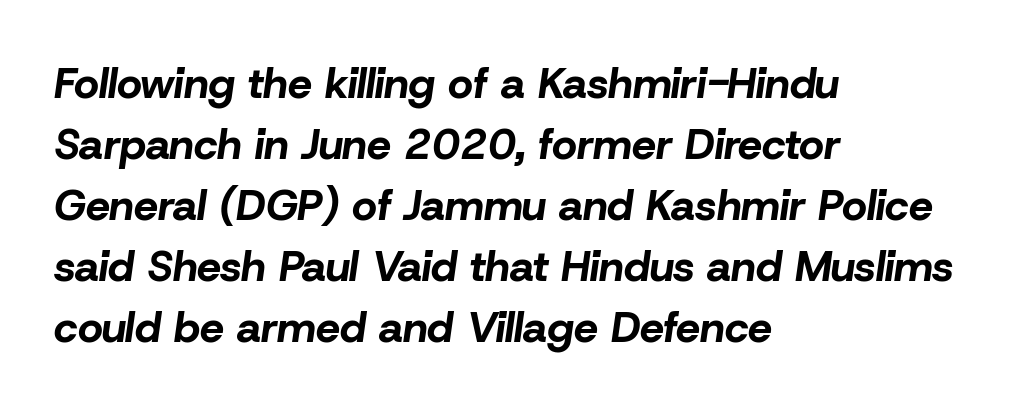
Q: Is the text bold? A: Yes.
Q: Is the text italic (slanted)? A: Yes, it leans right by about 8 degrees.
Q: Is the text underlined? A: No.
Q: How is the paragraph aligned? A: Left-aligned.
Q: Is the spacing between letters normal or unusually wide? A: Normal.
Q: Is the spacing between lines tight, normal or loose? A: Normal.
Q: Width (condensed, normal, or wide)? A: Normal.
Q: Stroke contrast? A: Low.
Q: x-height? A: Medium.
Q: Monospaced? A: No.
